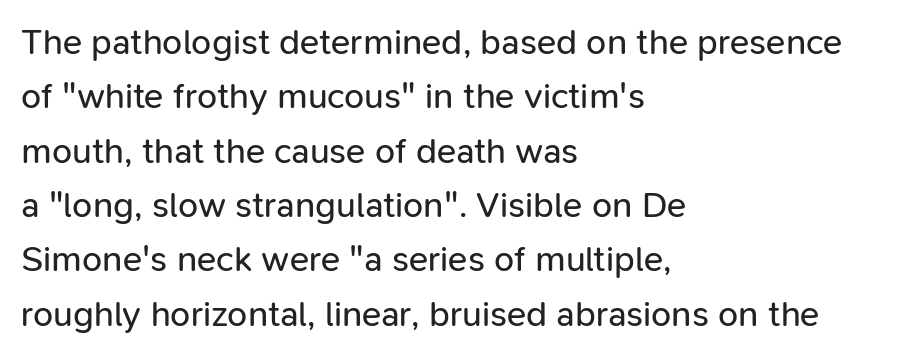
{"serif": "no", "italic": "no", "bold": "no", "weight": "regular", "width": "normal", "stroke_contrast": "low", "x_height": "medium", "monospaced": "no", "underline": "no", "align": "left", "line_spacing": "normal", "line_spacing_ratio": 1.51, "letter_spacing": "normal", "letter_spacing_em": 0.0, "glyph_px": 36}
